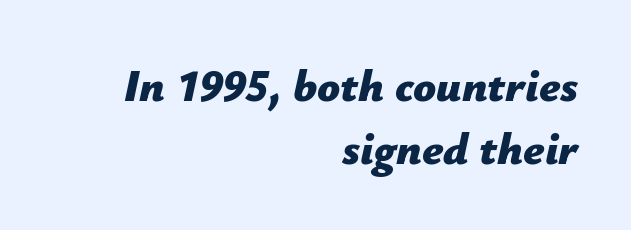
The image shows 45 px bold type, italic (leaning right); set right-aligned, normal line spacing (1.39x), normal letter spacing, not underlined; low stroke contrast and a medium x-height.
